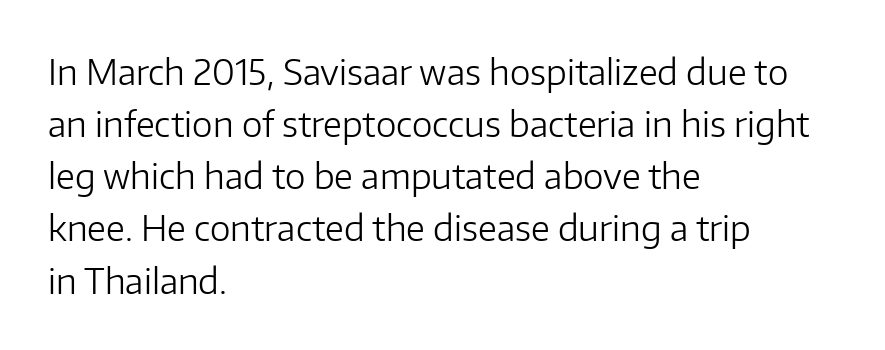
Spacing verdict: proportional, widths tailored to each character. This rendering uses left alignment, leaving the right contour irregular. Vertical strokes here are truly vertical. A quiet, ordinary-to-light weight characterises the typeface. Serif or sans? Sans — the stroke terminals are bare. No extra tracking has been applied to these lines.
